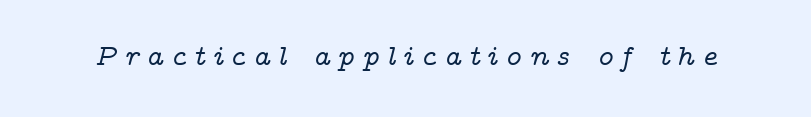
{"serif": "yes", "italic": "yes", "lean": "right", "slant_degrees": 14, "width": "wide", "stroke_contrast": "low", "x_height": "medium", "monospaced": "no", "underline": "no", "letter_spacing": "wide", "letter_spacing_em": 0.24, "glyph_px": 29}
